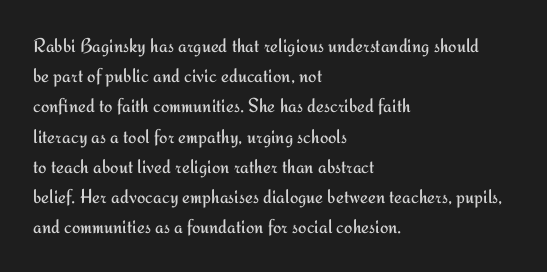
The image shows 20 px text type, upright; set left-aligned, normal line spacing (1.51x), normal letter spacing, not underlined.
